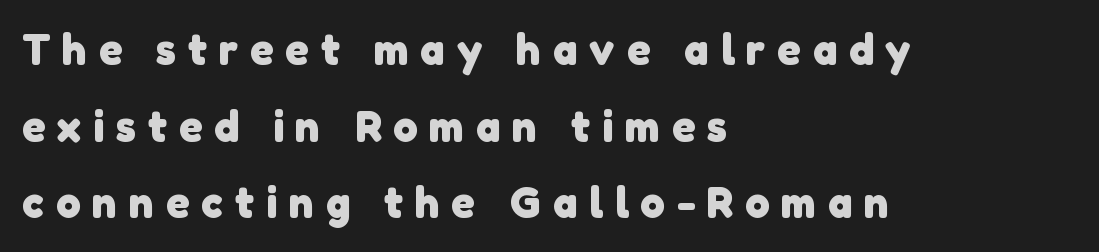
Q: Is the text bold? A: Yes.
Q: Is the typeface a serif or a sans-serif typeface? A: Sans-serif.
Q: Is the text underlined? A: No.
Q: How is the paragraph aligned? A: Left-aligned.
Q: Is the spacing between letters normal or unusually wide? A: Unusually wide.
Q: Width (condensed, normal, or wide)? A: Normal.
Q: Stroke contrast? A: Low.
Q: x-height? A: Medium.
Q: Monospaced? A: No.
